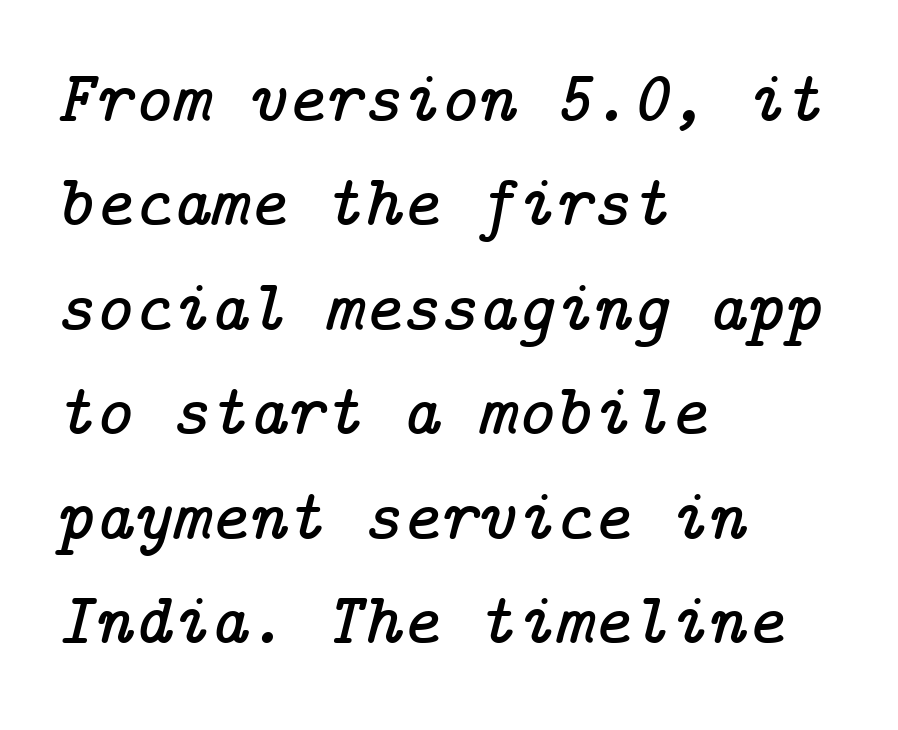
{"serif": "yes", "italic": "yes", "lean": "right", "slant_degrees": 14, "width": "normal", "stroke_contrast": "low", "x_height": "medium", "underline": "no", "align": "left", "line_spacing": "normal", "line_spacing_ratio": 1.43, "letter_spacing": "normal", "letter_spacing_em": 0.0, "glyph_px": 73}
